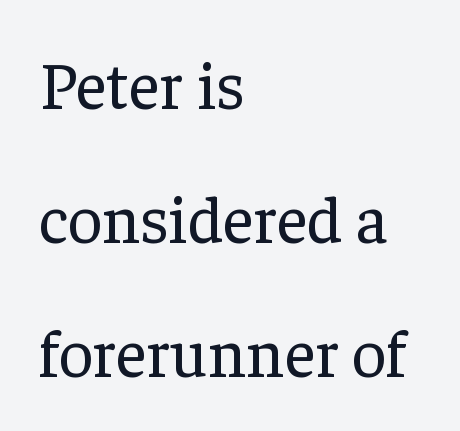
{"serif": "yes", "italic": "no", "bold": "no", "weight": "regular", "width": "normal", "stroke_contrast": "low", "x_height": "medium", "monospaced": "no", "underline": "no", "align": "left", "line_spacing": "loose", "line_spacing_ratio": 2.0, "letter_spacing": "normal", "letter_spacing_em": 0.0, "glyph_px": 67}
